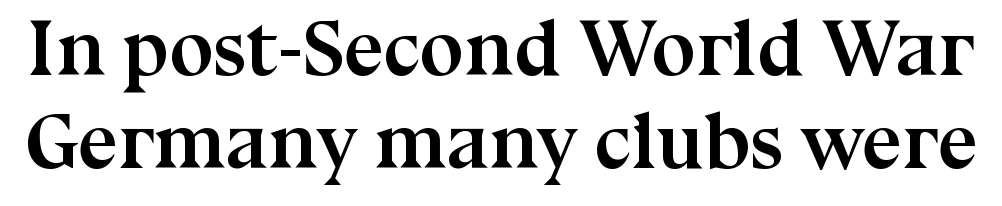
The image shows 79 px semibold serif type, upright; set line spacing 1.18x, normal letter spacing, not underlined; medium stroke contrast and a medium x-height.
